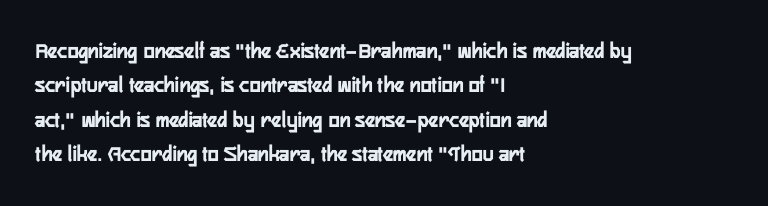
The image shows 23 px text type, upright; set left-aligned, normal line spacing (1.5x), normal letter spacing, not underlined.
